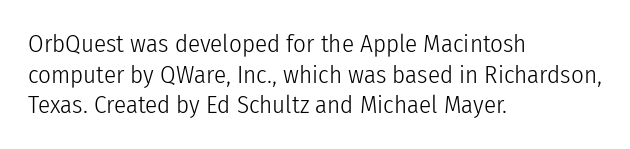
The image shows 25 px text type, upright; set left-aligned, line spacing 1.23x, normal letter spacing, not underlined.
